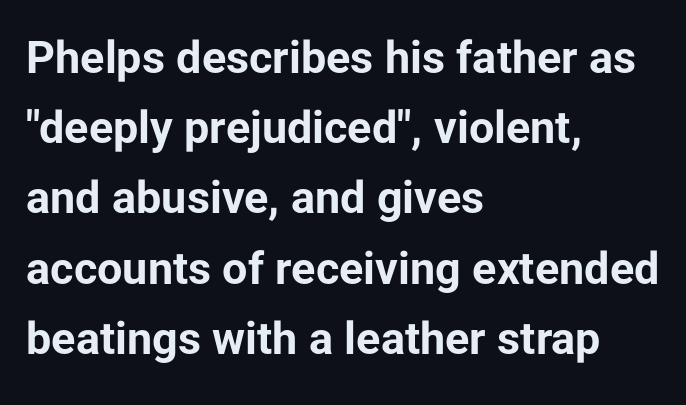
{"serif": "no", "italic": "no", "bold": "yes", "weight": "bold", "width": "normal", "stroke_contrast": "low", "x_height": "medium", "monospaced": "no", "underline": "no", "align": "left", "line_spacing": "normal", "line_spacing_ratio": 1.56, "letter_spacing": "normal", "letter_spacing_em": 0.0, "glyph_px": 45}
